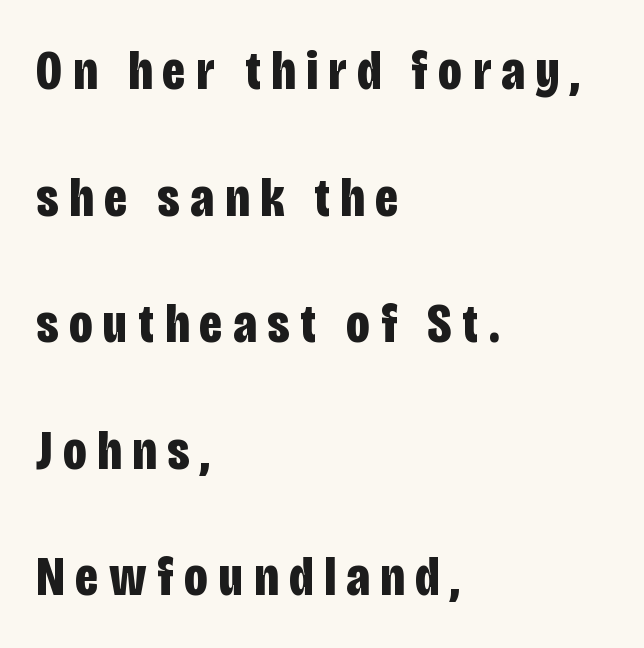
{"serif": "no", "italic": "no", "bold": "yes", "weight": "bold", "width": "condensed", "stroke_contrast": "low", "x_height": "large", "monospaced": "no", "underline": "no", "align": "left", "line_spacing": "loose", "line_spacing_ratio": 2.26, "glyph_px": 56}
